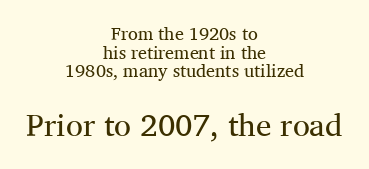
The image shows 31 px regular-weight serif type, upright; set centered, tight line spacing (1.03x), normal letter spacing, not underlined; the second (bottom) block is 1.72x larger; medium stroke contrast and a medium x-height.
